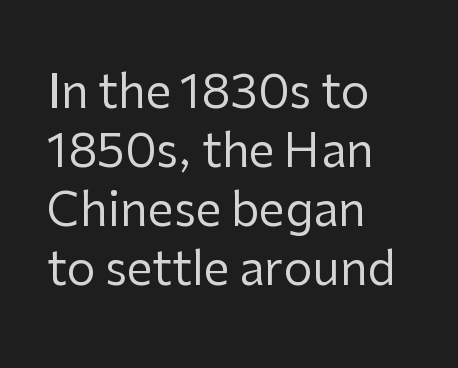
Q: Is the text bold? A: No.
Q: Is the text italic (slanted)? A: No, it is upright.
Q: Is the typeface a serif or a sans-serif typeface? A: Sans-serif.
Q: Is the text underlined? A: No.
Q: How is the paragraph aligned? A: Left-aligned.
Q: Is the spacing between letters normal or unusually wide? A: Normal.
Q: Is the spacing between lines tight, normal or loose? A: Normal.
Q: Width (condensed, normal, or wide)? A: Normal.
Q: Stroke contrast? A: Low.
Q: x-height? A: Medium.
Q: Monospaced? A: No.
